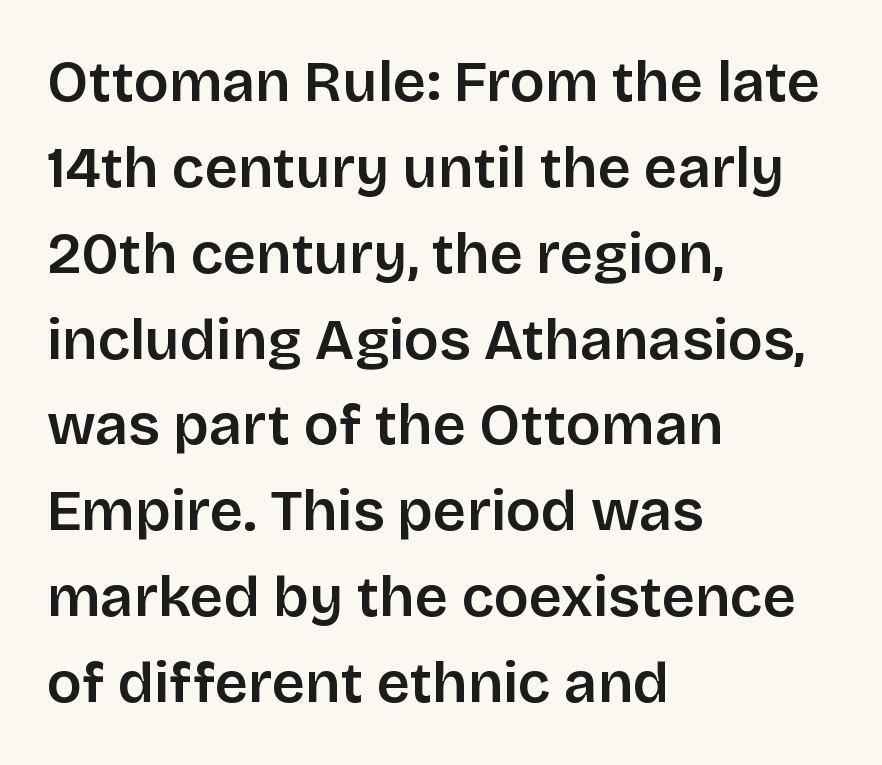
Q: Is the text italic (slanted)? A: No, it is upright.
Q: Is the typeface a serif or a sans-serif typeface? A: Sans-serif.
Q: Is the text underlined? A: No.
Q: How is the paragraph aligned? A: Left-aligned.
Q: Is the spacing between letters normal or unusually wide? A: Normal.
Q: Is the spacing between lines tight, normal or loose? A: Normal.
Q: Width (condensed, normal, or wide)? A: Normal.
Q: Stroke contrast? A: Low.
Q: x-height? A: Large.
Q: Monospaced? A: No.
